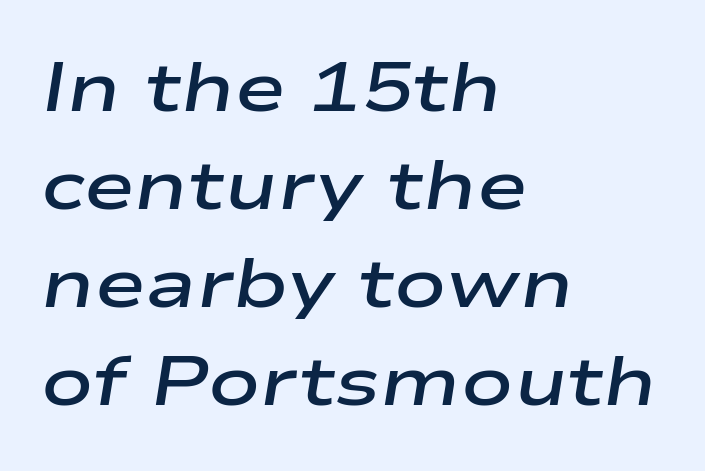
The image shows 69 px semibold, wide type, italic (leaning right); set left-aligned, normal line spacing (1.42x), normal letter spacing, not underlined; low stroke contrast and a medium x-height.
